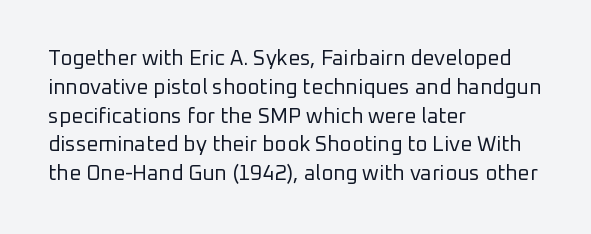
{"italic": "no", "bold": "no", "underline": "no", "align": "left", "line_spacing": "normal", "line_spacing_ratio": 1.37, "letter_spacing": "normal", "letter_spacing_em": 0.0, "glyph_px": 21}
